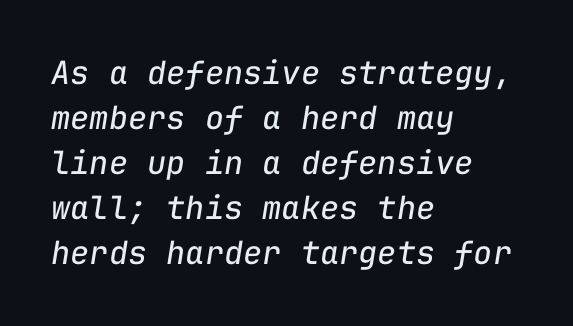
Q: Is the text bold? A: No.
Q: Is the text italic (slanted)? A: Yes, it leans right by about 9 degrees.
Q: Is the text underlined? A: No.
Q: How is the paragraph aligned? A: Left-aligned.
Q: Is the spacing between letters normal or unusually wide? A: Normal.
Q: Is the spacing between lines tight, normal or loose? A: Normal.
Q: Width (condensed, normal, or wide)? A: Normal.
Q: Stroke contrast? A: Low.
Q: x-height? A: Medium.
Q: Monospaced? A: Yes.
